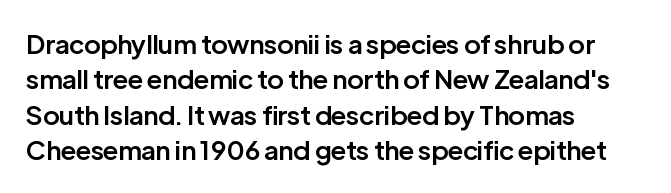
{"italic": "no", "bold": "semi", "underline": "no", "align": "left", "line_spacing": "normal", "line_spacing_ratio": 1.36, "letter_spacing": "normal", "letter_spacing_em": 0.0, "glyph_px": 26}
